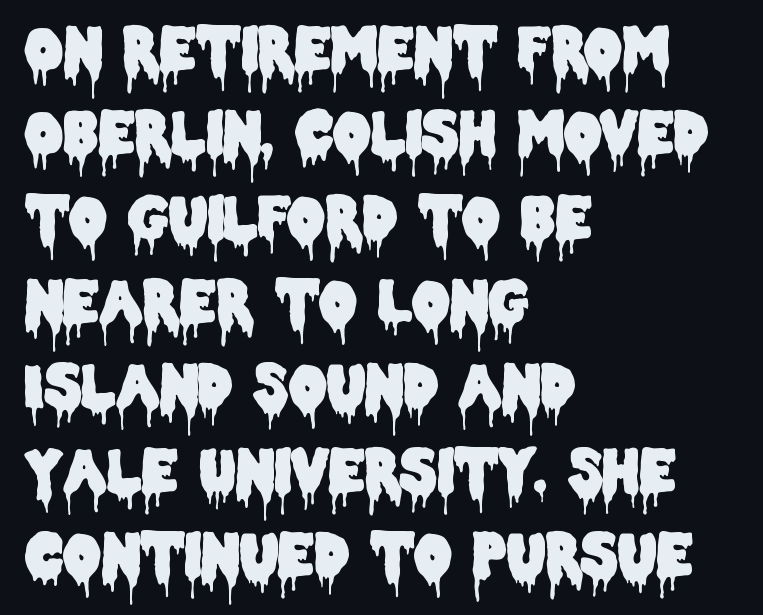
{"serif": "no", "italic": "no", "width": "condensed", "stroke_contrast": "low", "x_height": "large", "monospaced": "no", "underline": "no", "align": "left", "line_spacing": "normal", "line_spacing_ratio": 1.43, "letter_spacing": "normal", "letter_spacing_em": 0.0, "glyph_px": 59}
